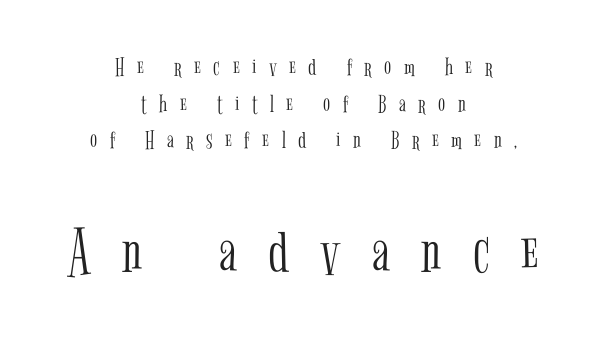
{"serif": "yes", "italic": "no", "bold": "no", "weight": "light", "width": "condensed", "stroke_contrast": "low", "x_height": "medium", "monospaced": "no", "underline": "no", "align": "center", "line_spacing": "normal", "line_spacing_ratio": 1.41, "letter_spacing": "wide", "letter_spacing_em": 0.48, "larger_block": "second", "size_ratio": 2.54, "glyph_px": 66}
